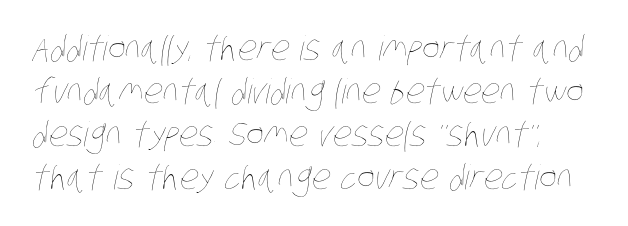
Q: Is the text bold? A: No.
Q: Is the text underlined? A: No.
Q: How is the paragraph aligned? A: Left-aligned.
Q: Is the spacing between letters normal or unusually wide? A: Normal.
Q: Is the spacing between lines tight, normal or loose? A: Normal.
Q: Width (condensed, normal, or wide)? A: Condensed.
Q: Stroke contrast? A: Low.
Q: x-height? A: Large.
Q: Monospaced? A: No.
